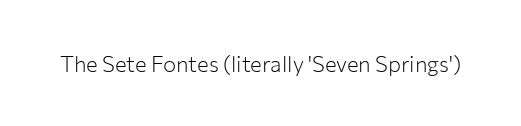
The space directly below the letters is spotless. Quick note: not italic, upright. The line texture is even and compact thanks to regular tracking. These glyphs show unthickened strokes, regular width or finer.
